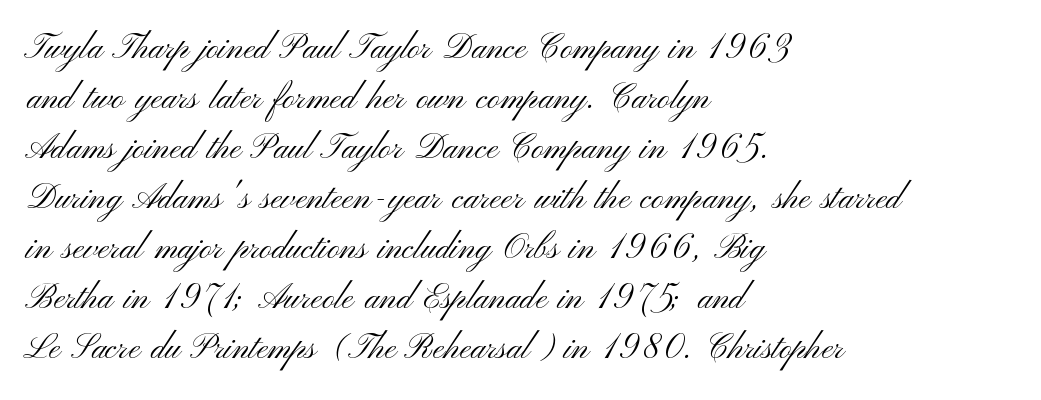
The image shows 34 px light, wide sans-serif type; set left-aligned, normal line spacing (1.47x), normal letter spacing, not underlined; medium stroke contrast and a small x-height.
